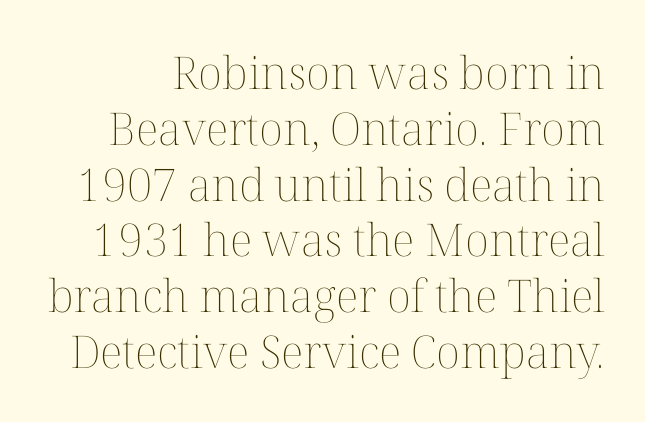
{"italic": "no", "bold": "no", "weight": "thin", "width": "normal", "stroke_contrast": "medium", "x_height": "medium", "monospaced": "no", "underline": "no", "line_spacing_ratio": 1.24, "letter_spacing": "normal", "letter_spacing_em": 0.0, "glyph_px": 45}
